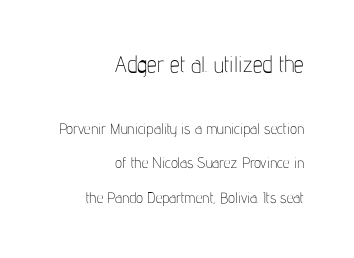
A typesetter would mark this as roman, not italic. This is not heavy type; no bold has been used. The compositor pushed each line to the right boundary. The tracking reads as untouched default to a designer's eye. These two chunks differ in scale, with the top chunk taking the larger measure. Descender tails drop into unmarked territory.
